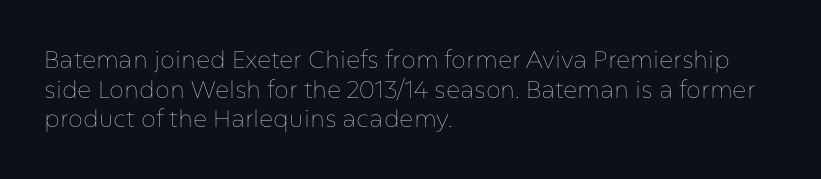
Q: Is the text bold? A: No.
Q: Is the text italic (slanted)? A: No, it is upright.
Q: Is the text underlined? A: No.
Q: How is the paragraph aligned? A: Left-aligned.
Q: Is the spacing between letters normal or unusually wide? A: Normal.
